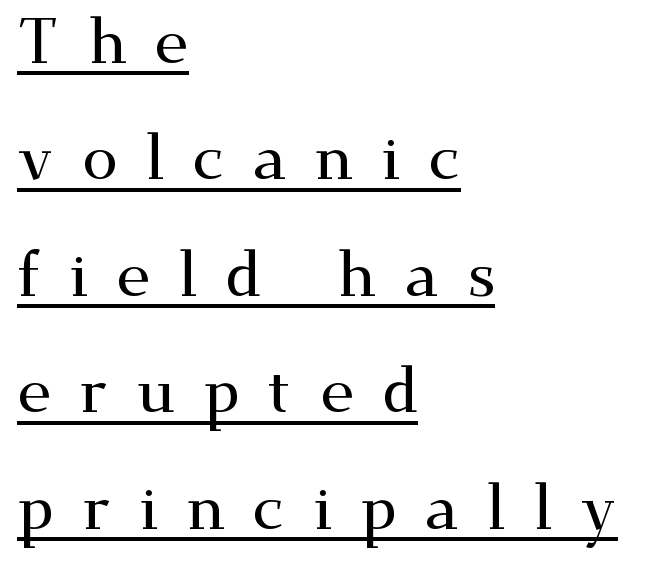
The image shows 64 px wide serif type, upright; set left-aligned, line spacing 1.82x, unusually wide letter spacing (+0.44 em), underlined; medium stroke contrast and a small x-height.
